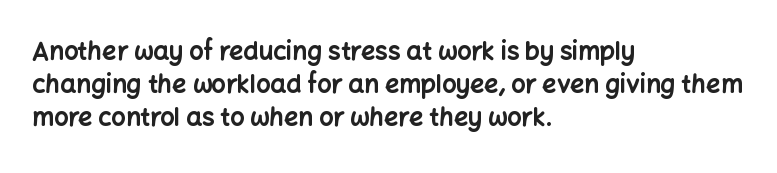
{"italic": "no", "bold": "yes", "underline": "no", "align": "left", "line_spacing": "normal", "line_spacing_ratio": 1.33, "letter_spacing": "normal", "letter_spacing_em": 0.0, "glyph_px": 25}
